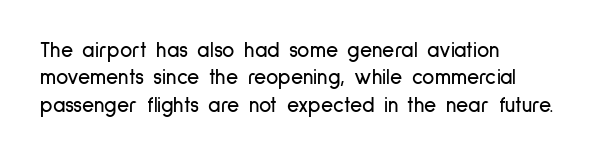
Q: Is the text italic (slanted)? A: No, it is upright.
Q: Is the text underlined? A: No.
Q: How is the paragraph aligned? A: Left-aligned.
Q: Is the spacing between letters normal or unusually wide? A: Normal.
Q: Is the spacing between lines tight, normal or loose? A: Normal.
